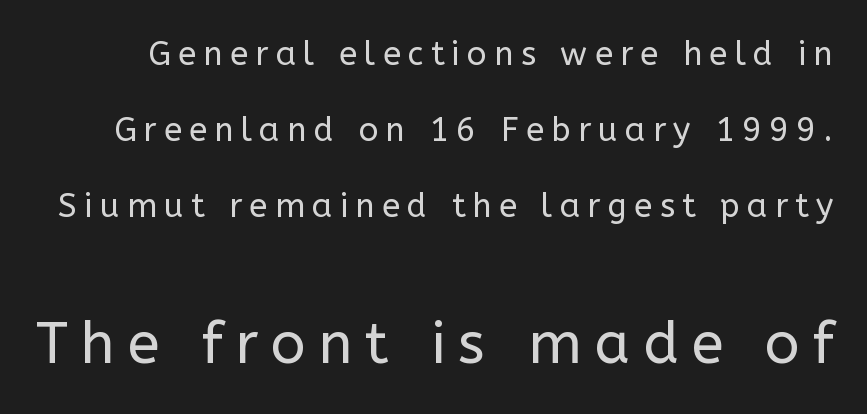
Q: Is the text bold? A: No.
Q: Is the text italic (slanted)? A: No, it is upright.
Q: Is the typeface a serif or a sans-serif typeface? A: Sans-serif.
Q: Is the text underlined? A: No.
Q: Is the spacing between letters normal or unusually wide? A: Unusually wide.
Q: Is the spacing between lines tight, normal or loose? A: Loose.
Q: Which block of text is set in a larger size, the first (top) or the second (bottom)? A: The second (bottom) one.
Q: Width (condensed, normal, or wide)? A: Normal.
Q: Stroke contrast? A: Low.
Q: x-height? A: Medium.
Q: Monospaced? A: No.
